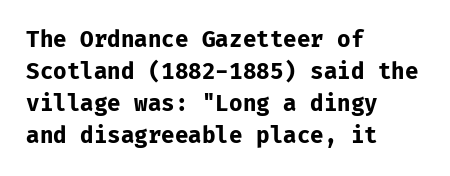
The image shows 22 px bold type, upright; set left-aligned, normal line spacing (1.45x), normal letter spacing, not underlined.
